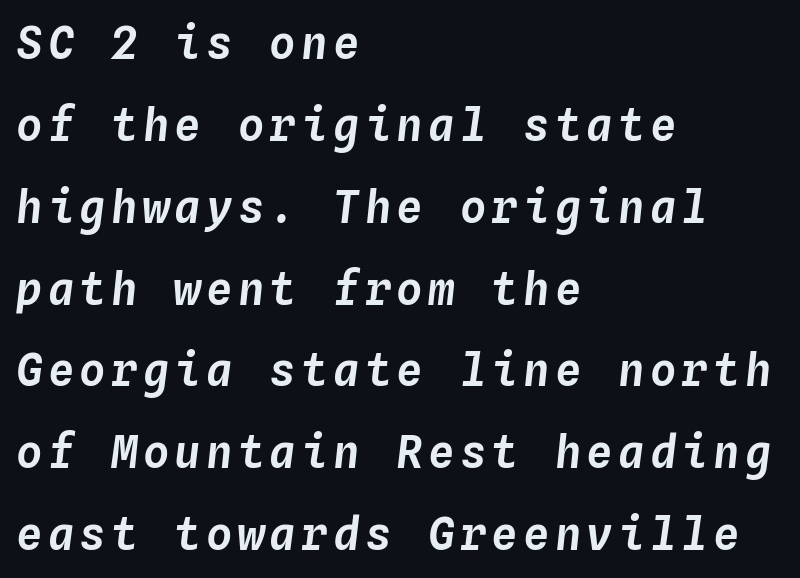
The image shows 44 px text type, italic (leaning right), monospaced; set left-aligned, line spacing 1.86x, not underlined; low stroke contrast and a medium x-height.
